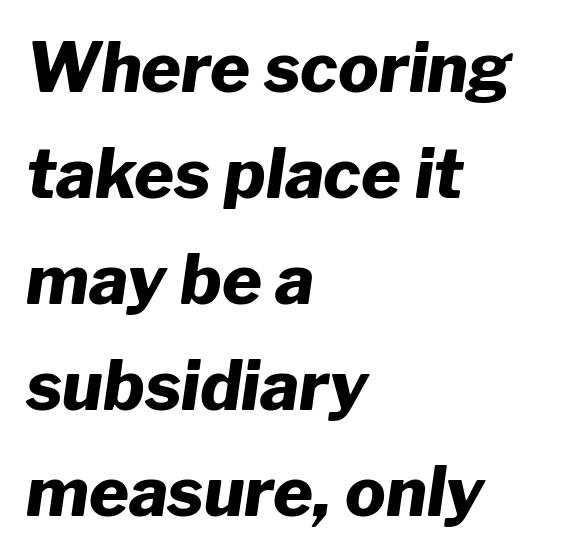
{"italic": "yes", "lean": "right", "slant_degrees": 8, "bold": "yes", "weight": "heavy", "width": "normal", "stroke_contrast": "low", "x_height": "medium", "monospaced": "no", "underline": "no", "align": "left", "line_spacing": "normal", "line_spacing_ratio": 1.56, "letter_spacing": "normal", "letter_spacing_em": 0.0, "glyph_px": 68}
